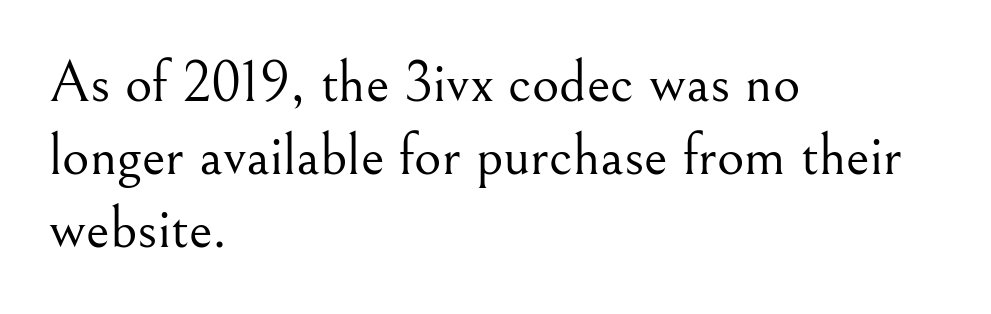
The image shows 59 px light serif type, upright; set left-aligned, line spacing 1.24x, normal letter spacing, not underlined; medium stroke contrast and a small x-height.
